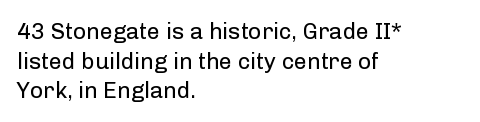
{"italic": "no", "bold": "no", "underline": "no", "align": "left", "line_spacing": "normal", "line_spacing_ratio": 1.29, "letter_spacing": "normal", "letter_spacing_em": 0.0, "glyph_px": 23}
